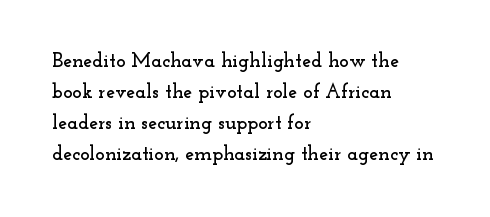
Q: Is the text italic (slanted)? A: No, it is upright.
Q: Is the text underlined? A: No.
Q: How is the paragraph aligned? A: Left-aligned.
Q: Is the spacing between letters normal or unusually wide? A: Normal.
Q: Is the spacing between lines tight, normal or loose? A: Normal.
